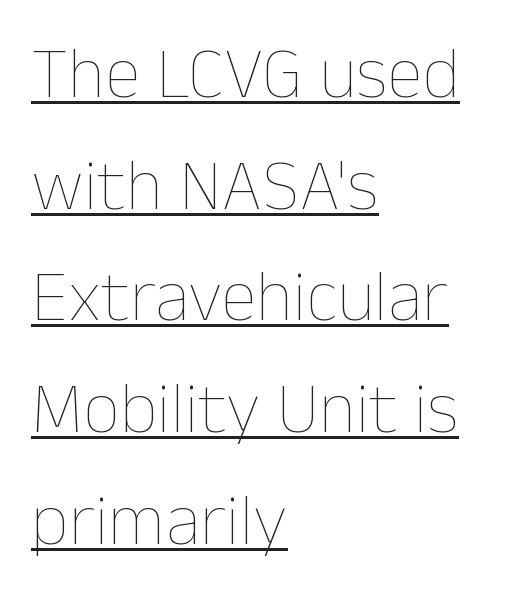
Ordinary non-slanted type is in use. Emphasis is given by a line drawn under the lettering. The rows are spaced the way most documents space them. Inter-character spacing is left at the font's built-in metrics.
